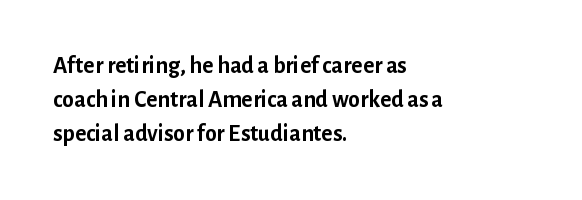
{"italic": "no", "bold": "yes", "underline": "no", "align": "left", "line_spacing": "normal", "line_spacing_ratio": 1.42, "letter_spacing": "normal", "letter_spacing_em": 0.0, "glyph_px": 24}
